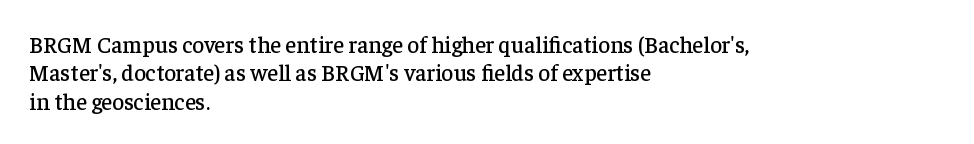
Q: Is the text italic (slanted)? A: No, it is upright.
Q: Is the text underlined? A: No.
Q: How is the paragraph aligned? A: Left-aligned.
Q: Is the spacing between letters normal or unusually wide? A: Normal.
